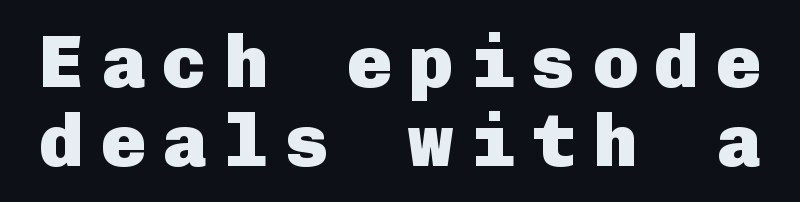
{"serif": "no", "italic": "no", "bold": "yes", "weight": "heavy", "width": "normal", "stroke_contrast": "low", "x_height": "medium", "underline": "no", "line_spacing": "tight", "line_spacing_ratio": 1.06, "letter_spacing": "wide", "letter_spacing_em": 0.22, "glyph_px": 75}
